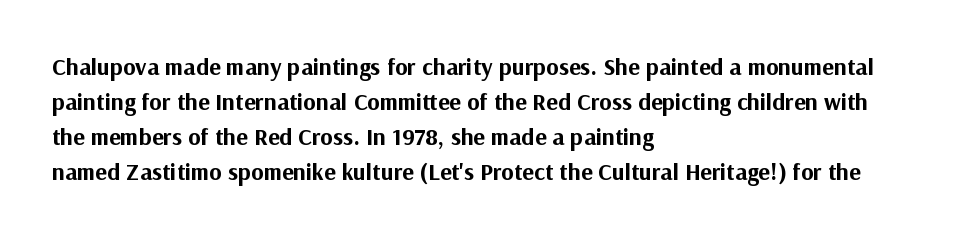
A classic flush-left, rag-right setting is used for this passage. The strokes are fattened all the way to bold. Plain, unruled lines of type. Tracking value appears to be zero — textbook default spacing.
